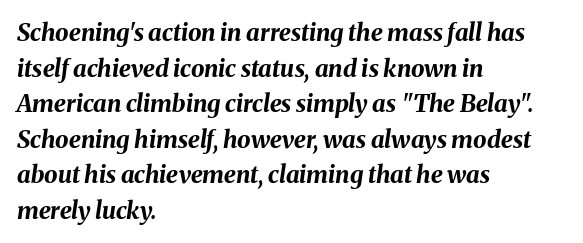
Unmarked baselines from the first word to the last. This sample is left-justified, so line endings fall wherever the words run out. The vertical gap from one line to the next is medium. The axis of the letterforms is tilted away from vertical. The sample has been set heavy, in full bold.
